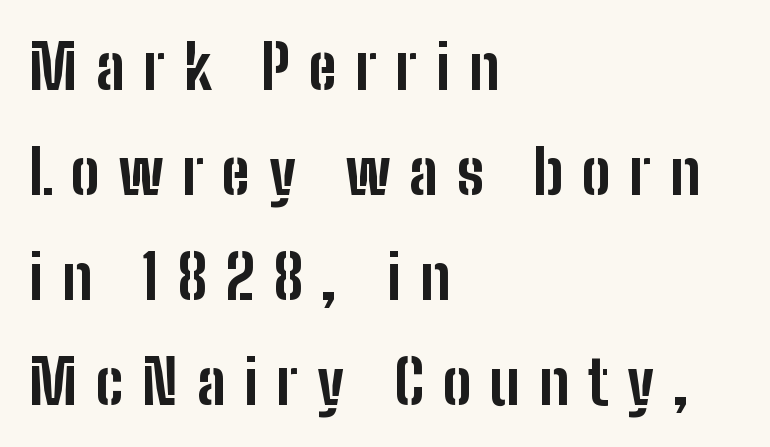
The face used here is rendered with a markedly widened letterfit. Compared with a centered layout, this one pins lines to the left instead. Lines of text with bare space underneath. The font family rendered here belongs to the sans-serif group. Posture: upright roman.
